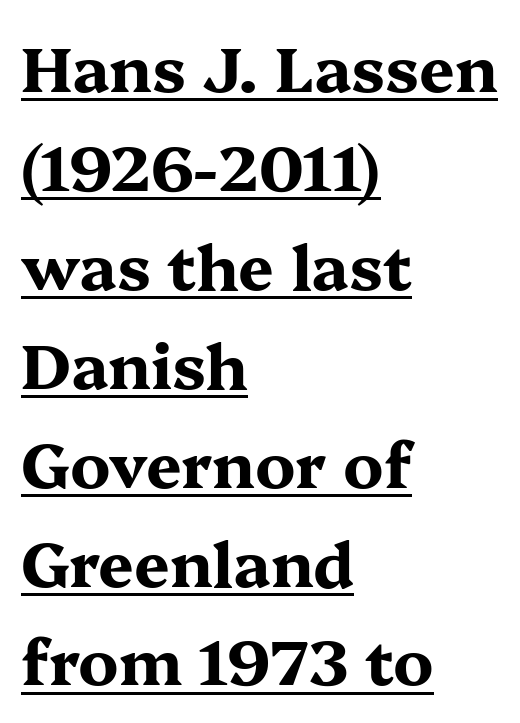
Q: Is the text bold? A: Yes.
Q: Is the text italic (slanted)? A: No, it is upright.
Q: Is the typeface a serif or a sans-serif typeface? A: Serif.
Q: Is the text underlined? A: Yes.
Q: How is the paragraph aligned? A: Left-aligned.
Q: Is the spacing between letters normal or unusually wide? A: Normal.
Q: Is the spacing between lines tight, normal or loose? A: Normal.
Q: Width (condensed, normal, or wide)? A: Wide.
Q: Stroke contrast? A: Medium.
Q: x-height? A: Medium.
Q: Monospaced? A: No.
